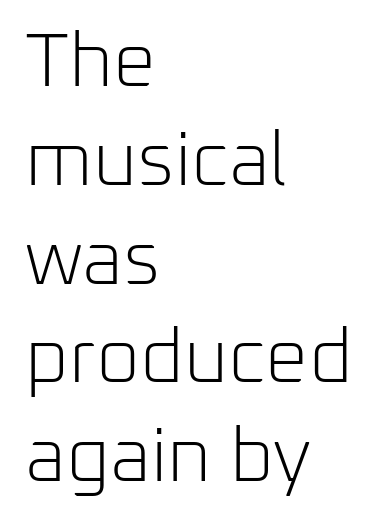
{"serif": "no", "italic": "no", "bold": "no", "weight": "light", "width": "normal", "stroke_contrast": "low", "x_height": "medium", "monospaced": "no", "underline": "no", "align": "left", "line_spacing": "normal", "line_spacing_ratio": 1.3, "letter_spacing": "normal", "letter_spacing_em": 0.0, "glyph_px": 76}
